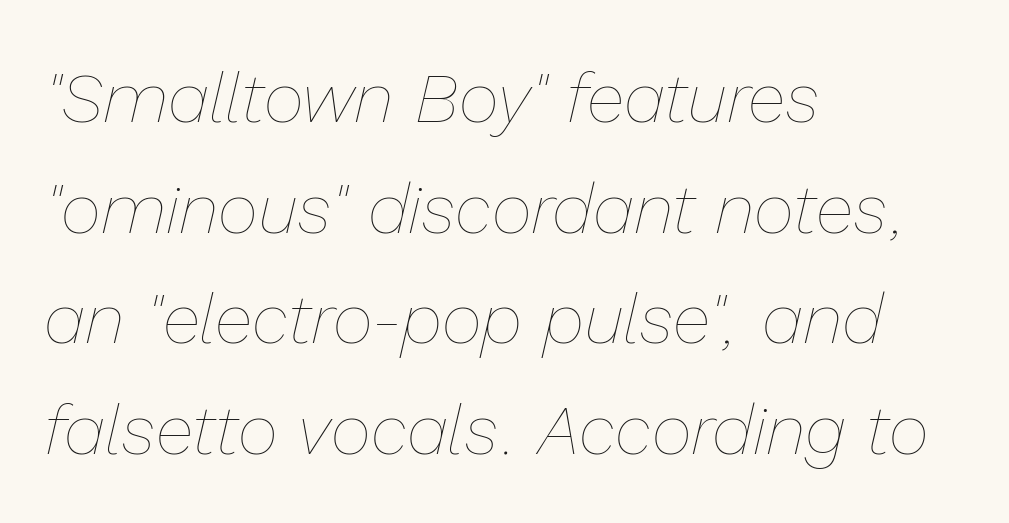
{"italic": "yes", "lean": "right", "slant_degrees": 13, "bold": "no", "weight": "thin", "width": "normal", "stroke_contrast": "low", "x_height": "medium", "monospaced": "no", "underline": "no", "align": "left", "line_spacing": "normal", "line_spacing_ratio": 1.58, "letter_spacing": "normal", "letter_spacing_em": 0.0, "glyph_px": 70}
